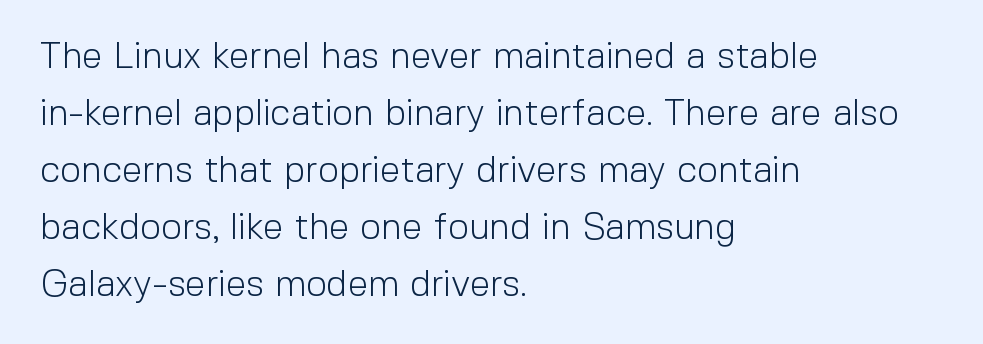
{"serif": "no", "italic": "no", "bold": "no", "weight": "light", "width": "normal", "x_height": "medium", "monospaced": "no", "underline": "no", "align": "left", "line_spacing": "normal", "line_spacing_ratio": 1.54, "letter_spacing": "normal", "letter_spacing_em": 0.0, "glyph_px": 37}
